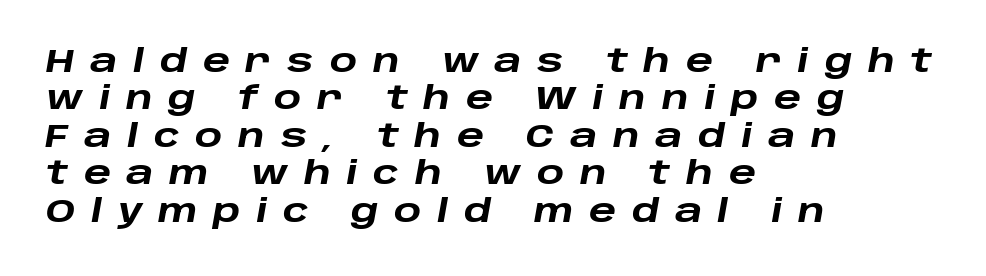
{"italic": "yes", "lean": "right", "slant_degrees": 10, "bold": "yes", "weight": "heavy", "width": "wide", "stroke_contrast": "low", "x_height": "large", "monospaced": "no", "underline": "no", "align": "left", "line_spacing_ratio": 1.17, "letter_spacing": "wide", "letter_spacing_em": 0.49, "glyph_px": 32}
